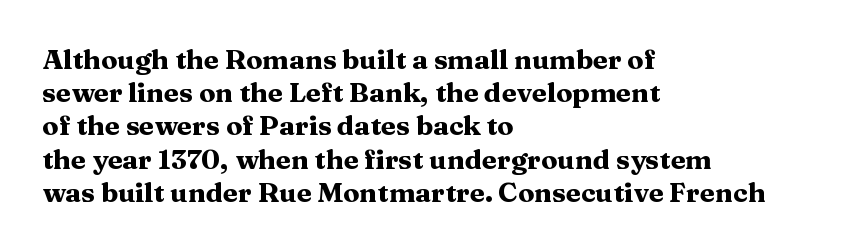
The image shows 27 px bold type, upright; set left-aligned, line spacing 1.23x, normal letter spacing, not underlined.
